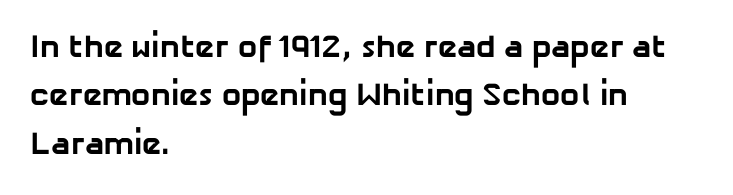
The image shows 32 px bold sans-serif type; set left-aligned, normal line spacing (1.51x), normal letter spacing, not underlined; low stroke contrast and a medium x-height.
